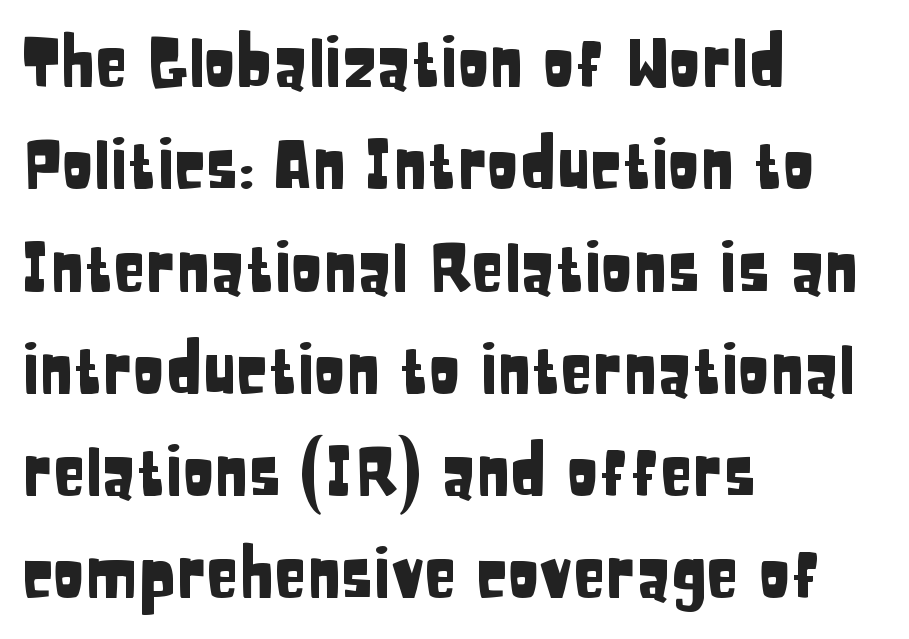
{"serif": "no", "italic": "no", "width": "condensed", "stroke_contrast": "low", "x_height": "large", "monospaced": "no", "underline": "no", "align": "left", "line_spacing": "normal", "line_spacing_ratio": 1.55, "letter_spacing": "normal", "letter_spacing_em": 0.0, "glyph_px": 66}
